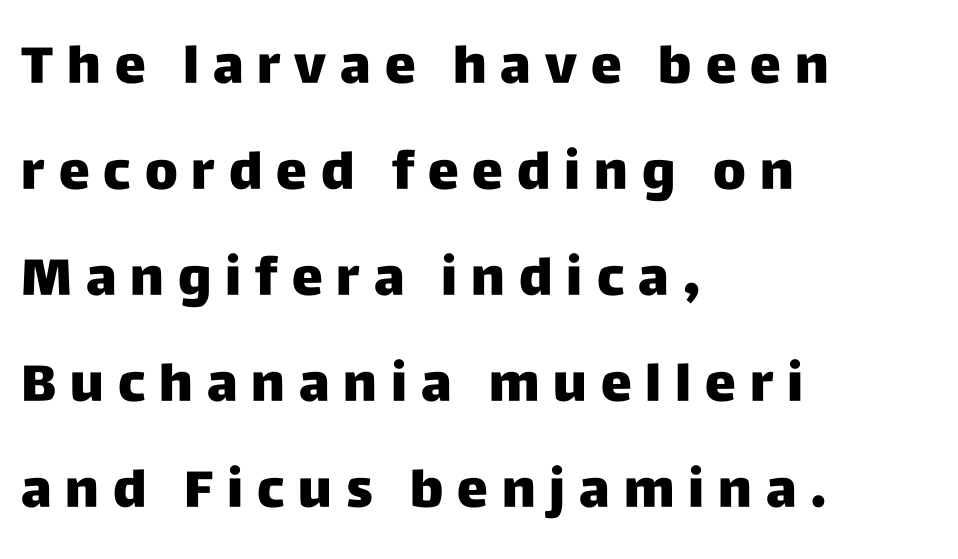
{"serif": "no", "italic": "no", "bold": "yes", "weight": "heavy", "width": "normal", "stroke_contrast": "low", "x_height": "large", "monospaced": "no", "underline": "no", "align": "left", "line_spacing": "loose", "line_spacing_ratio": 2.04, "letter_spacing": "wide", "letter_spacing_em": 0.27, "glyph_px": 52}
